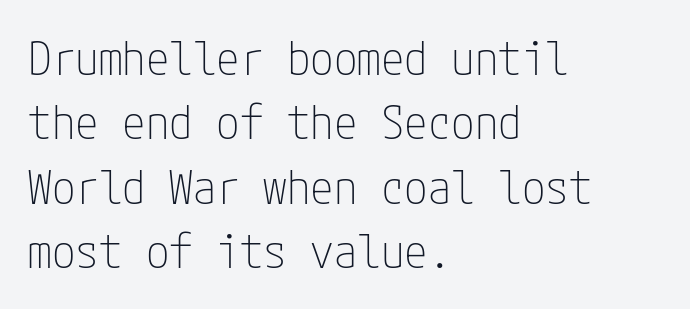
Q: Is the text bold? A: No.
Q: Is the text italic (slanted)? A: No, it is upright.
Q: Is the typeface a serif or a sans-serif typeface? A: Sans-serif.
Q: Is the text underlined? A: No.
Q: How is the paragraph aligned? A: Left-aligned.
Q: Is the spacing between letters normal or unusually wide? A: Normal.
Q: Is the spacing between lines tight, normal or loose? A: Normal.
Q: Width (condensed, normal, or wide)? A: Condensed.
Q: Stroke contrast? A: Low.
Q: x-height? A: Medium.
